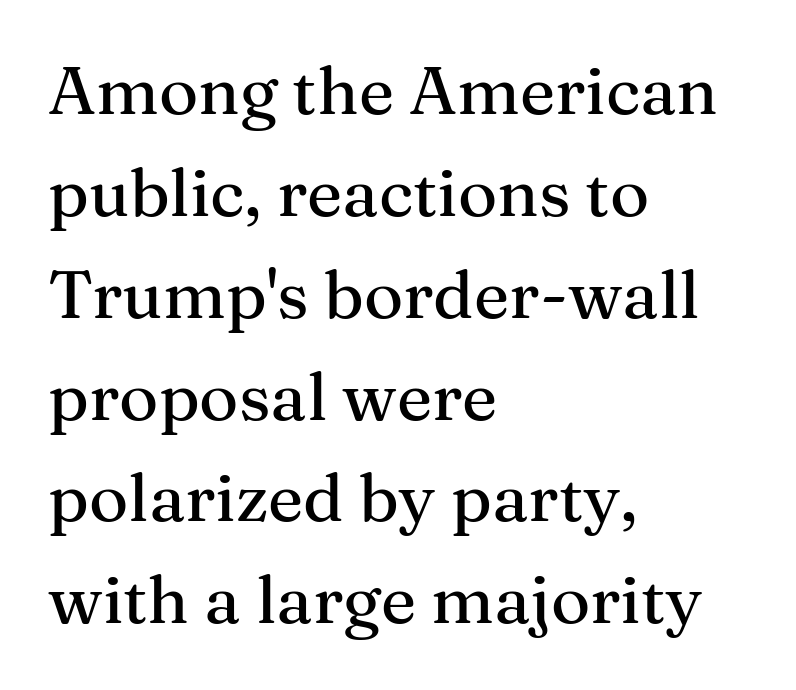
Here the designer chose a conventional face with non-uniform glyph widths. Short note: letters normally spaced. The letters stand straight up with perfectly vertical stems. Small tapered or slab feet sit at the stroke ends, so this counts as serif.
